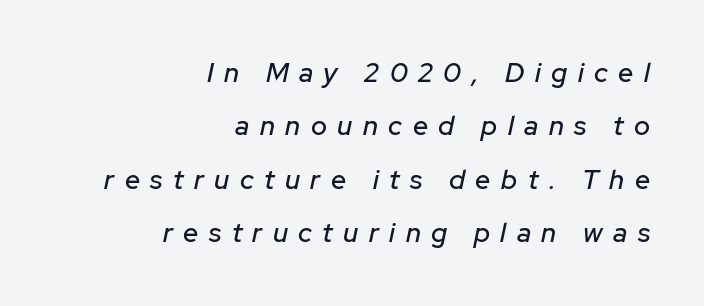
The image shows 27 px text type, italic (leaning right); set right-aligned, loose line spacing (1.98x), unusually wide letter spacing (+0.39 em), not underlined.
